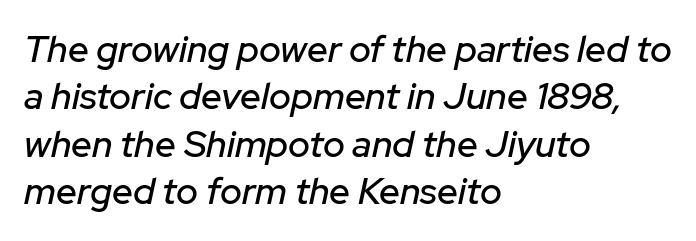
The image shows 37 px text type, italic (leaning right); set left-aligned, normal line spacing (1.28x), normal letter spacing, not underlined; low stroke contrast and a medium x-height.
